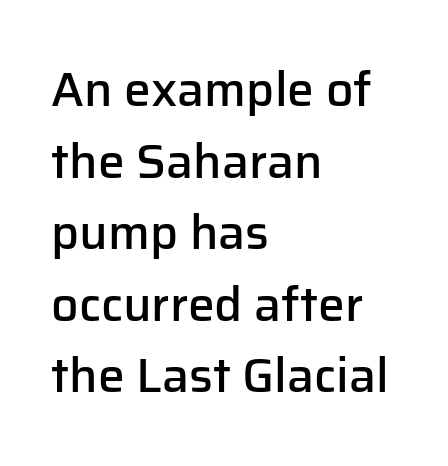
The image shows 48 px semibold sans-serif type, upright; set left-aligned, normal line spacing (1.49x), normal letter spacing, not underlined; low stroke contrast and a medium x-height.
